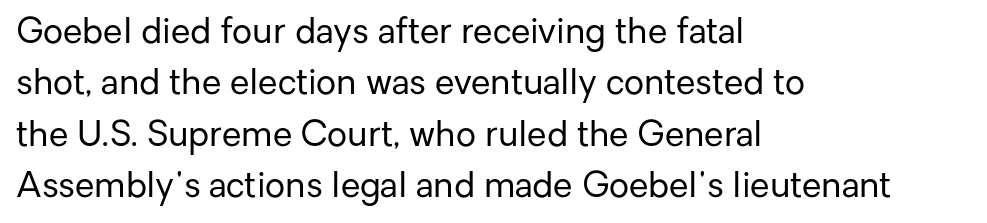
{"serif": "no", "italic": "no", "bold": "no", "weight": "regular", "width": "normal", "stroke_contrast": "low", "x_height": "medium", "monospaced": "no", "underline": "no", "align": "left", "line_spacing": "normal", "line_spacing_ratio": 1.47, "letter_spacing": "normal", "letter_spacing_em": 0.0, "glyph_px": 35}
